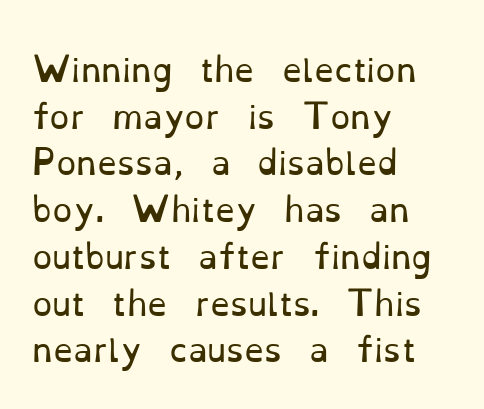
The image shows 32 px regular-weight serif type, upright; set left-aligned, normal line spacing (1.46x), normal letter spacing, not underlined; low stroke contrast and a small x-height.
